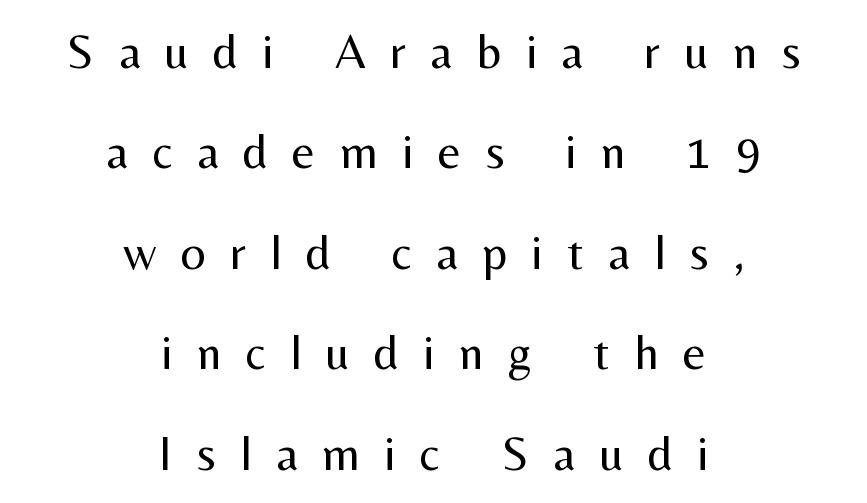
{"serif": "no", "italic": "no", "bold": "no", "weight": "regular", "width": "normal", "stroke_contrast": "medium", "x_height": "medium", "monospaced": "no", "underline": "no", "align": "center", "line_spacing": "loose", "line_spacing_ratio": 2.05, "letter_spacing": "wide", "letter_spacing_em": 0.5, "glyph_px": 49}
